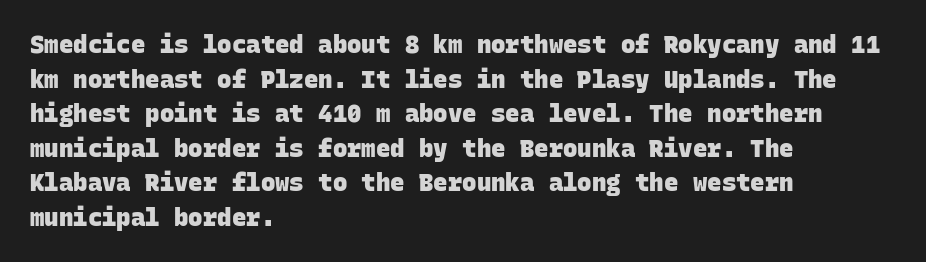
{"bold": "yes", "underline": "no", "align": "left", "line_spacing": "normal", "line_spacing_ratio": 1.44, "letter_spacing": "normal", "letter_spacing_em": 0.0, "glyph_px": 24}
